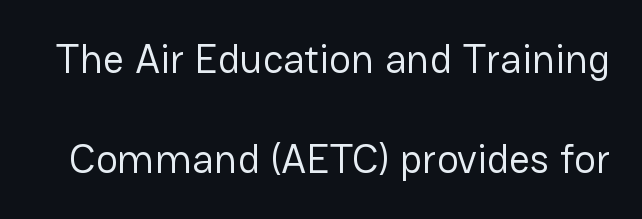
The string is rendered with underlining switched off. Summary of weight: not heavy and not bold. The gaps between neighbouring characters are ordinary and unremarkable. Rows of type keep a wide berth in the vertical direction. The lettering stays uniformly vertical, giving the passage a roman look.
